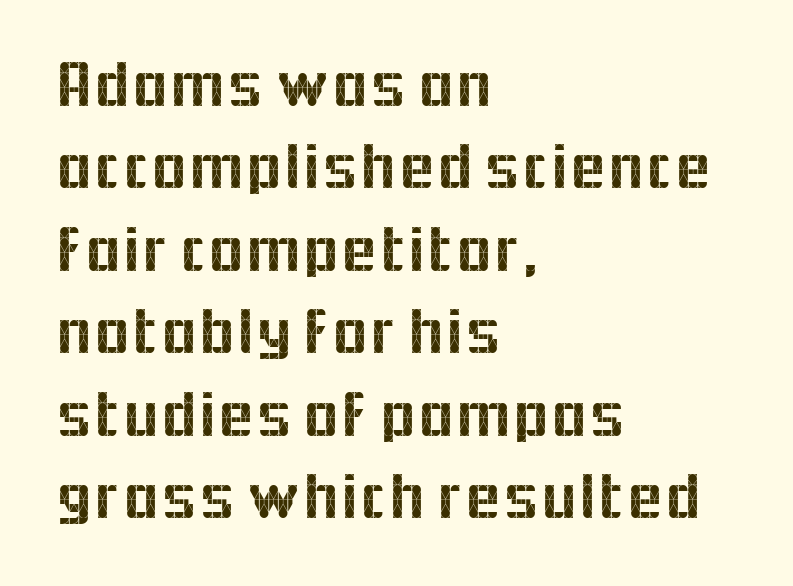
{"serif": "no", "italic": "no", "width": "normal", "x_height": "medium", "monospaced": "no", "underline": "no", "align": "left", "line_spacing_ratio": 1.23, "letter_spacing": "normal", "letter_spacing_em": 0.0, "glyph_px": 67}
